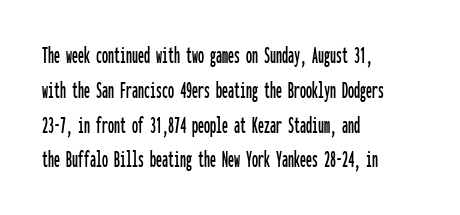
{"italic": "no", "underline": "no", "align": "left", "line_spacing": "normal", "line_spacing_ratio": 1.45, "letter_spacing": "normal", "letter_spacing_em": 0.0, "glyph_px": 24}
